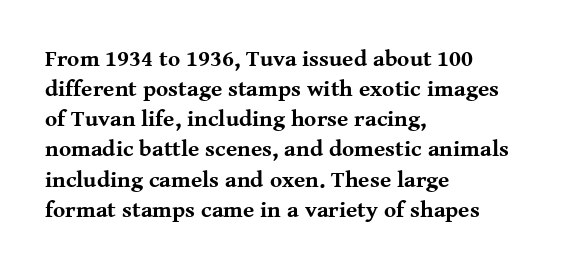
Q: Is the text bold? A: Yes.
Q: Is the text italic (slanted)? A: No, it is upright.
Q: Is the text underlined? A: No.
Q: How is the paragraph aligned? A: Left-aligned.
Q: Is the spacing between letters normal or unusually wide? A: Normal.
Q: Is the spacing between lines tight, normal or loose? A: Normal.
